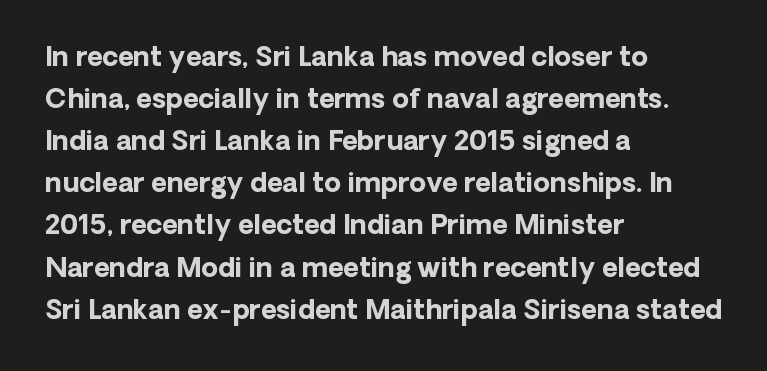
Q: Is the text bold? A: Yes.
Q: Is the text italic (slanted)? A: No, it is upright.
Q: Is the text underlined? A: No.
Q: How is the paragraph aligned? A: Left-aligned.
Q: Is the spacing between letters normal or unusually wide? A: Normal.
Q: Is the spacing between lines tight, normal or loose? A: Normal.
